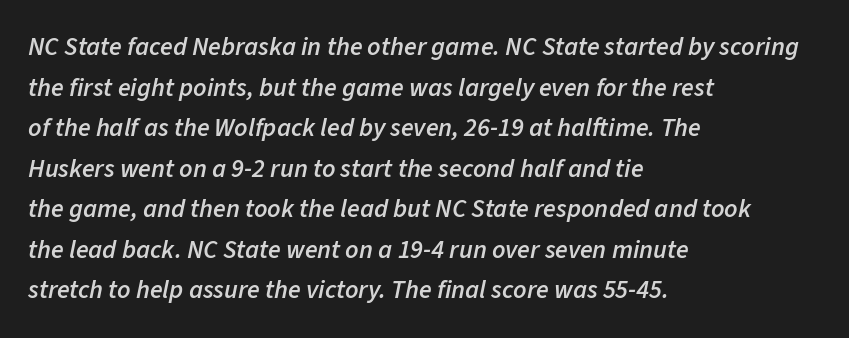
Q: Is the text bold? A: Semi-bold.
Q: Is the text italic (slanted)? A: Yes, it leans right by about 11 degrees.
Q: Is the text underlined? A: No.
Q: How is the paragraph aligned? A: Left-aligned.
Q: Is the spacing between letters normal or unusually wide? A: Normal.
Q: Is the spacing between lines tight, normal or loose? A: Normal.
